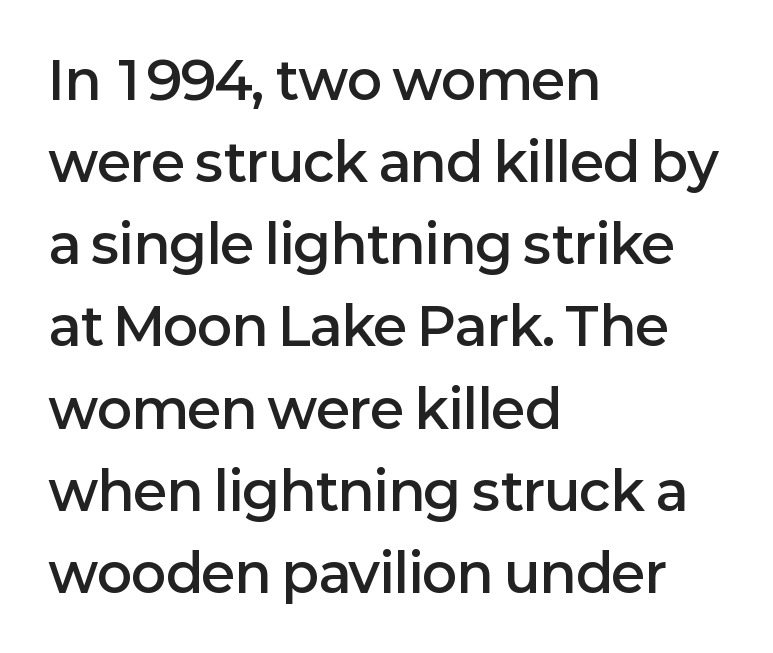
The gaps between neighbouring characters are ordinary and unremarkable. Grotesque or geometric, the face here clearly has no serifs. Compared with an ordinary text face, these strokes are moderately heavier — a semibold. Every character sits straight up, as roman type does. Looks like regular typesetting: each glyph gets only the width it needs.
